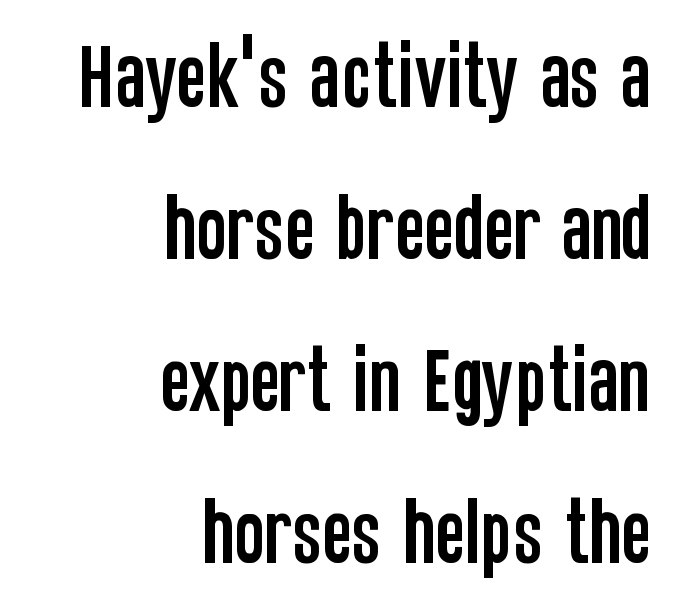
The passage shown is typed in a proportional face where columns would drift. This is the regular roman posture of the typeface. The letterforms sit shoulder to shoulder at normal distance. Horizontal bands of white between lines are thick stripes.
